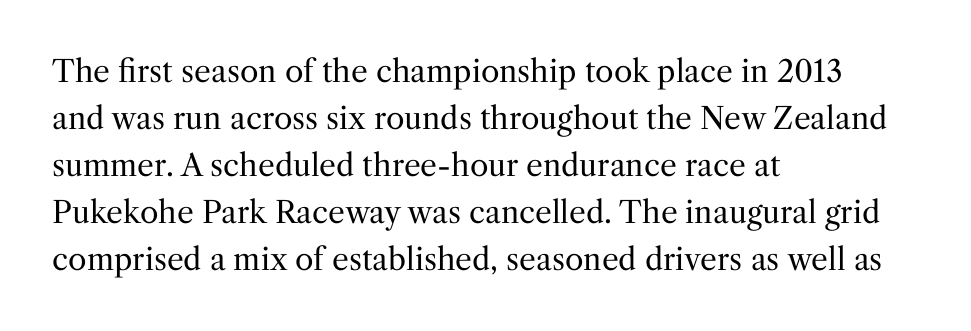
The image shows 30 px regular-weight serif type, upright; set left-aligned, normal line spacing (1.57x), normal letter spacing, not underlined; medium stroke contrast and a medium x-height.
